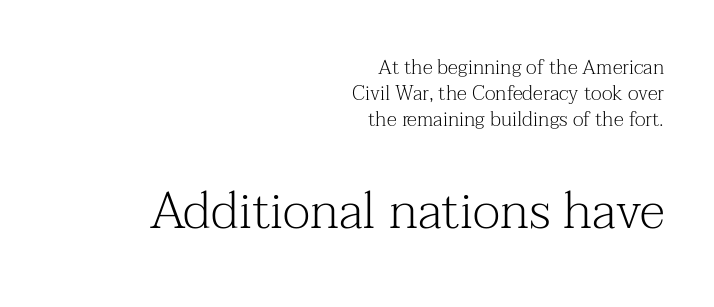
The image shows 51 px light serif type, upright; set right-aligned, normal line spacing (1.29x), normal letter spacing, not underlined; the second (bottom) block is 2.55x larger; medium stroke contrast and a medium x-height.
